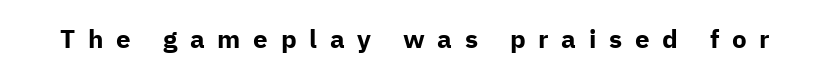
Look at the stroke-to-counter ratio: heavy, a bold. The tracking reads as deliberately expanded to a designer's eye. The space directly below the letters is spotless. Style check: upright.
